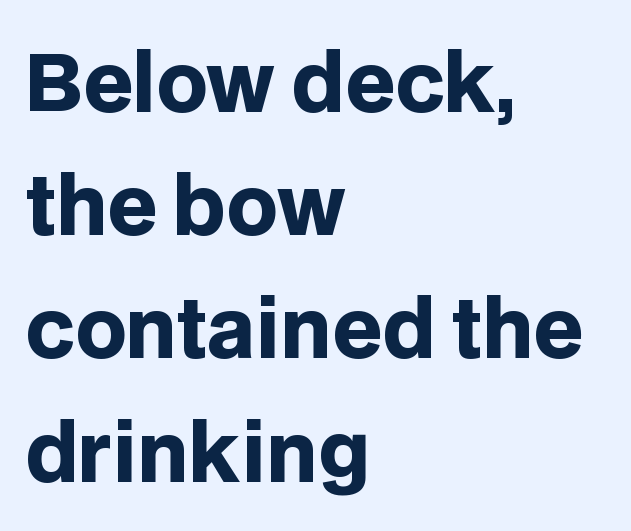
A clean baseline with only descenders dipping below it. Spacing verdict: proportional, widths tailored to each character. Typeset ragged right — the left edge is the straight one. The specimen reads as upright at a glance.
